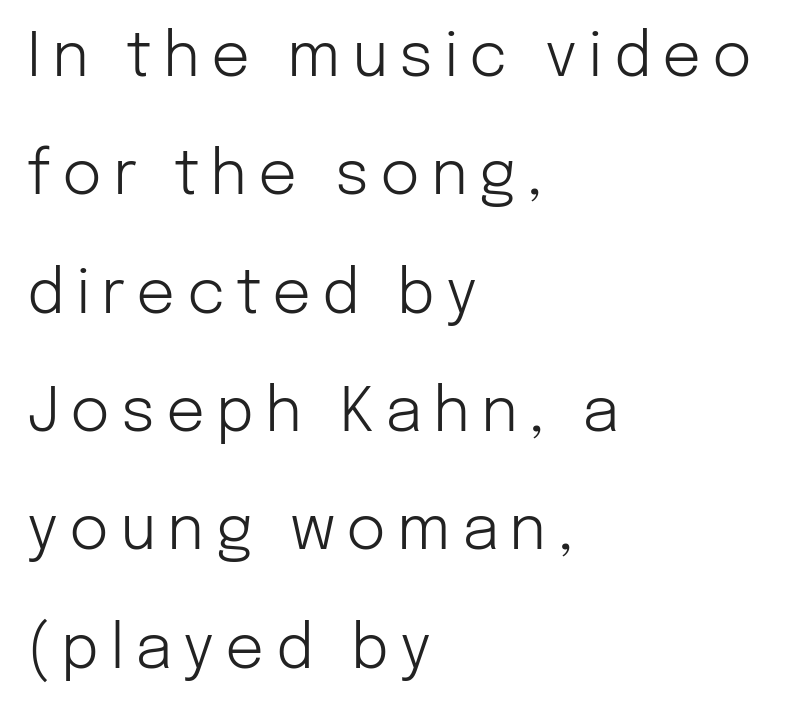
It's the straight-up-and-down kind of type. The characters display no serif detailing; their extremities are plain. If you drew a ruler down the left edge, every line would touch it. Proportional: the letters do not fall into vertical columns. A quiet, ordinary-to-light weight characterises the typeface.
